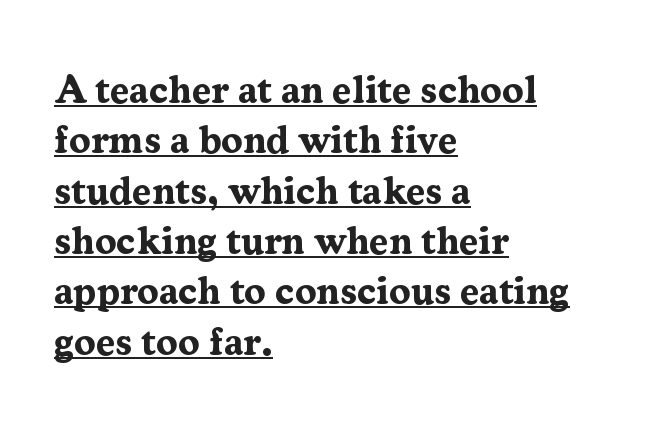
Q: Is the text bold? A: Yes.
Q: Is the text italic (slanted)? A: No, it is upright.
Q: Is the typeface a serif or a sans-serif typeface? A: Serif.
Q: Is the text underlined? A: Yes.
Q: How is the paragraph aligned? A: Left-aligned.
Q: Is the spacing between letters normal or unusually wide? A: Normal.
Q: Is the spacing between lines tight, normal or loose? A: Normal.
Q: Width (condensed, normal, or wide)? A: Normal.
Q: Stroke contrast? A: Medium.
Q: x-height? A: Medium.
Q: Monospaced? A: No.
